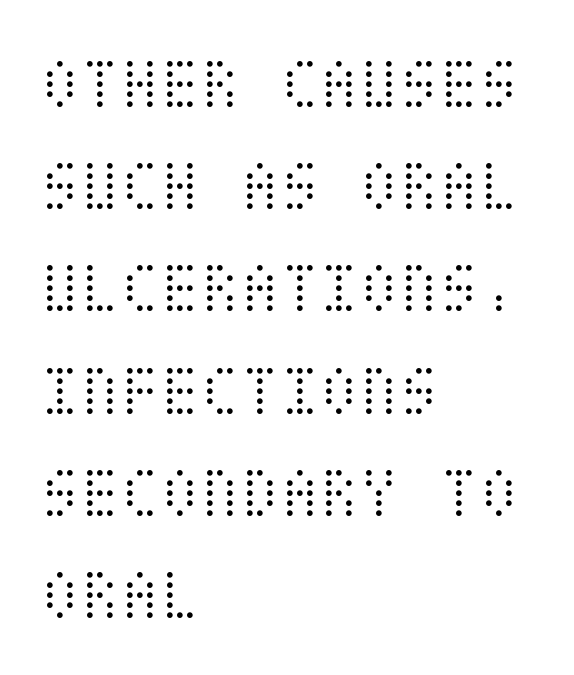
Q: Is the text bold? A: No.
Q: Is the text italic (slanted)? A: No, it is upright.
Q: Is the text underlined? A: No.
Q: How is the paragraph aligned? A: Left-aligned.
Q: Is the spacing between letters normal or unusually wide? A: Normal.
Q: Is the spacing between lines tight, normal or loose? A: Normal.
Q: Width (condensed, normal, or wide)? A: Condensed.
Q: Stroke contrast? A: Medium.
Q: x-height? A: Large.
